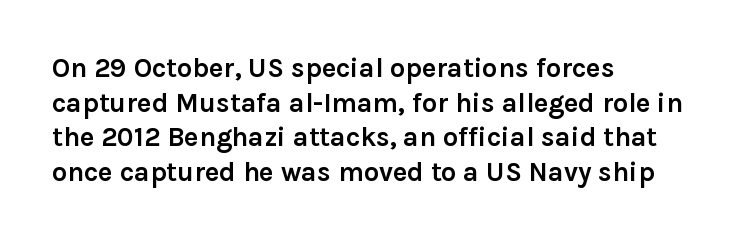
Compared with typical body copy, the letter spacing here is the same. The setting favours the left margin, as ordinary paragraphs usually do. Heft: maximum for text — a bold. Beneath every word, the page is bare. Successive baselines arrive at the customary interval. These lines were composed using upright roman letters.
